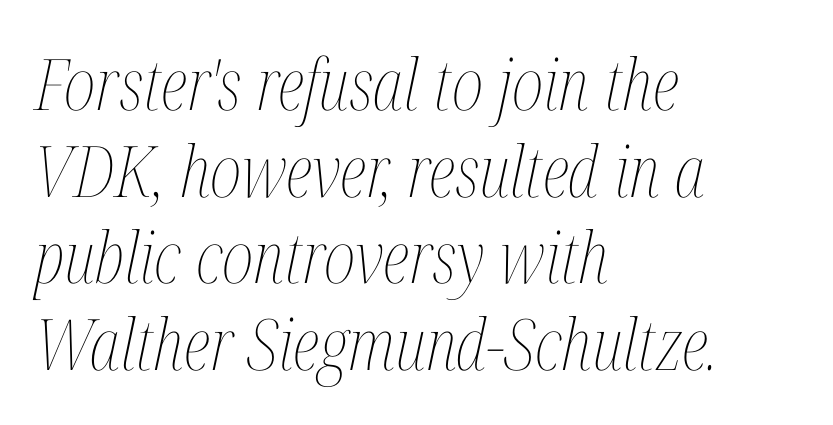
Q: Is the text bold? A: No.
Q: Is the text italic (slanted)? A: Yes, it leans right by about 12 degrees.
Q: Is the text underlined? A: No.
Q: How is the paragraph aligned? A: Left-aligned.
Q: Is the spacing between letters normal or unusually wide? A: Normal.
Q: Width (condensed, normal, or wide)? A: Condensed.
Q: Stroke contrast? A: Medium.
Q: x-height? A: Medium.
Q: Monospaced? A: No.
